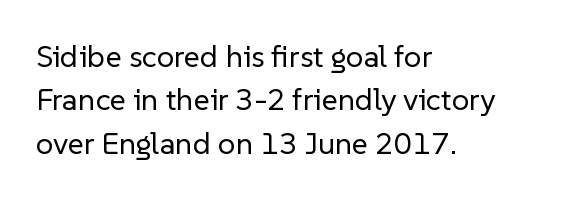
Q: Is the text bold? A: No.
Q: Is the text italic (slanted)? A: No, it is upright.
Q: Is the typeface a serif or a sans-serif typeface? A: Sans-serif.
Q: Is the text underlined? A: No.
Q: How is the paragraph aligned? A: Left-aligned.
Q: Is the spacing between letters normal or unusually wide? A: Normal.
Q: Is the spacing between lines tight, normal or loose? A: Normal.
Q: Width (condensed, normal, or wide)? A: Normal.
Q: Stroke contrast? A: Low.
Q: x-height? A: Medium.
Q: Monospaced? A: No.
